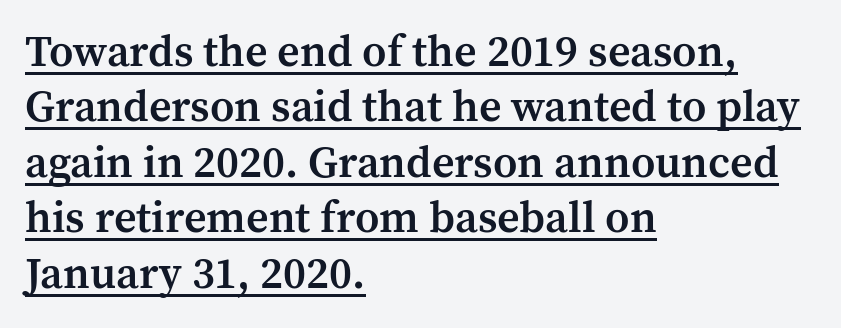
Q: Is the text bold? A: Semi-bold.
Q: Is the text italic (slanted)? A: No, it is upright.
Q: Is the typeface a serif or a sans-serif typeface? A: Serif.
Q: Is the text underlined? A: Yes.
Q: How is the paragraph aligned? A: Left-aligned.
Q: Is the spacing between letters normal or unusually wide? A: Normal.
Q: Is the spacing between lines tight, normal or loose? A: Normal.
Q: Width (condensed, normal, or wide)? A: Normal.
Q: Stroke contrast? A: Medium.
Q: x-height? A: Medium.
Q: Monospaced? A: No.
